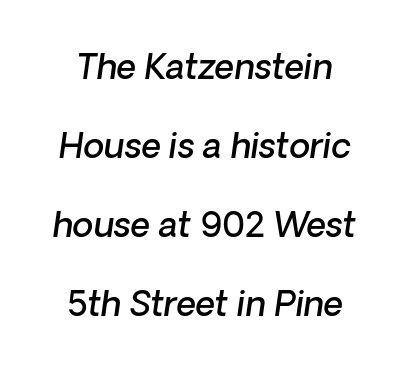
The image shows 34 px semibold sans-serif type; set loose line spacing (2.32x), normal letter spacing, not underlined; low stroke contrast and a medium x-height.
